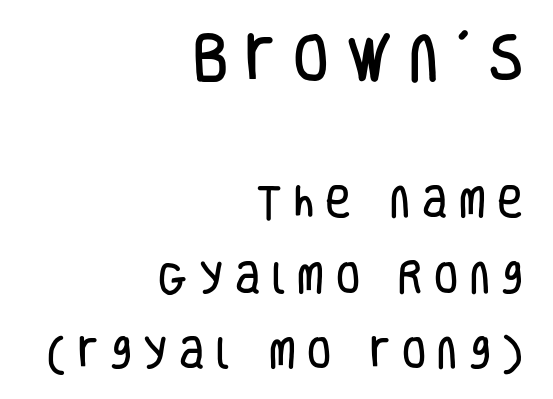
The image shows 52 px condensed sans-serif type, upright; set right-aligned, loose line spacing (2.15x), unusually wide letter spacing (+0.33 em), not underlined; the first (top) block is 1.49x larger; low stroke contrast and a large x-height.
